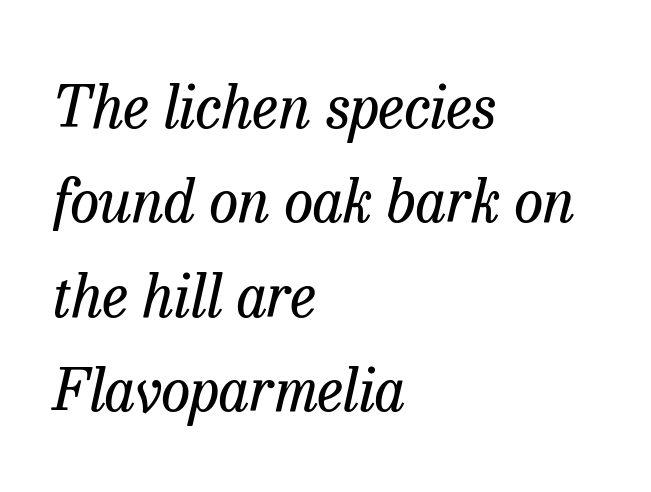
The type family on display is of the serif kind. If you measured baseline to baseline, you'd find a middling distance. The face used here has a pronounced slope to its letters. This is not heavy type; no bold has been used. You could not count columns in this text — the font is proportionally spaced. Type without underlining.
